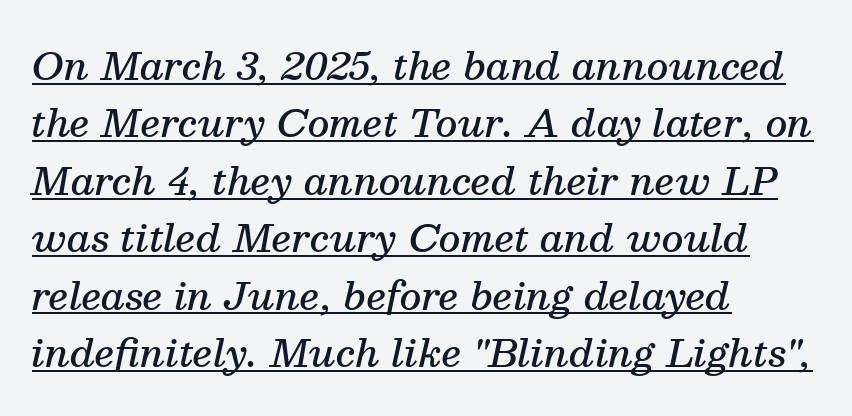
Q: Is the text bold? A: Semi-bold.
Q: Is the text italic (slanted)? A: Yes, it leans right by about 13 degrees.
Q: Is the typeface a serif or a sans-serif typeface? A: Serif.
Q: Is the text underlined? A: Yes.
Q: How is the paragraph aligned? A: Left-aligned.
Q: Is the spacing between letters normal or unusually wide? A: Normal.
Q: Is the spacing between lines tight, normal or loose? A: Normal.
Q: Width (condensed, normal, or wide)? A: Normal.
Q: Stroke contrast? A: Medium.
Q: x-height? A: Medium.
Q: Monospaced? A: No.
